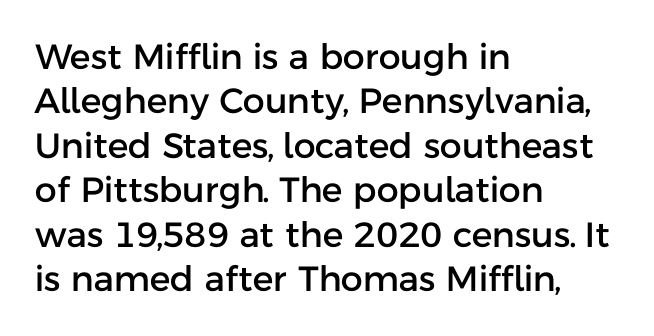
Q: Is the text italic (slanted)? A: No, it is upright.
Q: Is the typeface a serif or a sans-serif typeface? A: Sans-serif.
Q: Is the text underlined? A: No.
Q: How is the paragraph aligned? A: Left-aligned.
Q: Is the spacing between letters normal or unusually wide? A: Normal.
Q: Is the spacing between lines tight, normal or loose? A: Normal.
Q: Width (condensed, normal, or wide)? A: Normal.
Q: Stroke contrast? A: Low.
Q: x-height? A: Medium.
Q: Monospaced? A: No.
